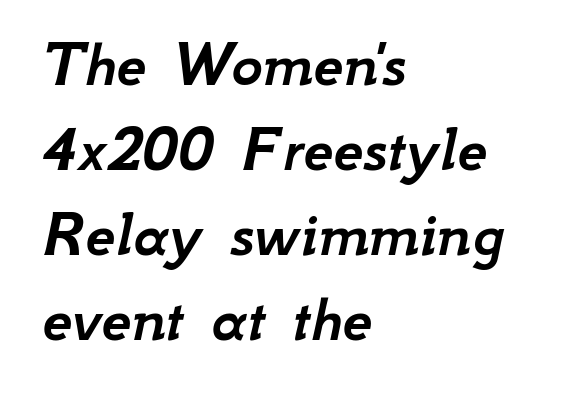
Q: Is the text italic (slanted)? A: Yes, it leans right by about 12 degrees.
Q: Is the text underlined? A: No.
Q: How is the paragraph aligned? A: Left-aligned.
Q: Is the spacing between letters normal or unusually wide? A: Normal.
Q: Is the spacing between lines tight, normal or loose? A: Normal.
Q: Width (condensed, normal, or wide)? A: Normal.
Q: Stroke contrast? A: Low.
Q: x-height? A: Small.
Q: Monospaced? A: No.
